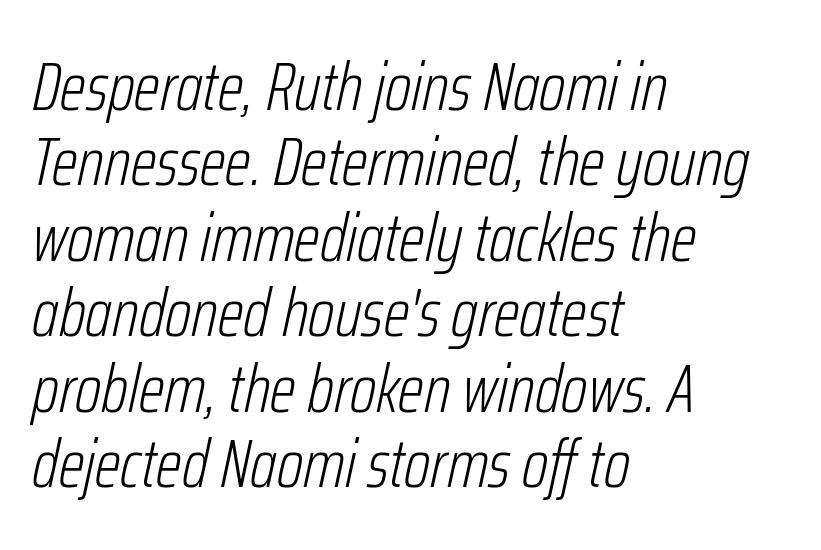
The image shows 68 px light, condensed type, italic (leaning right); set left-aligned, tight line spacing (1.11x), normal letter spacing, not underlined; low stroke contrast and a medium x-height.
